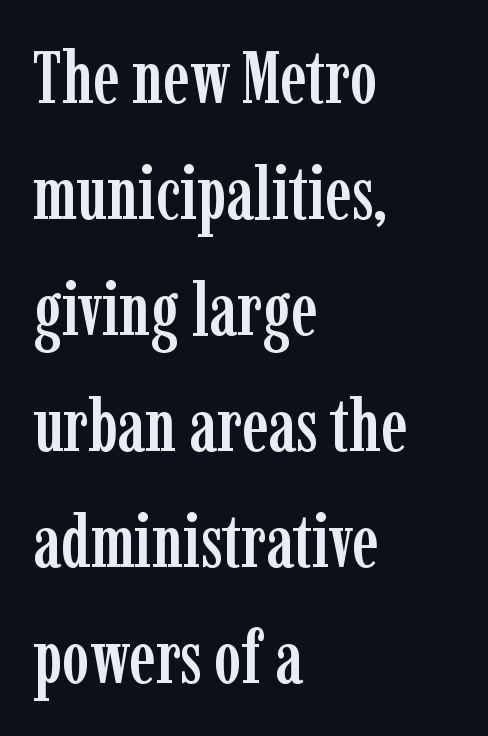
Q: Is the text italic (slanted)? A: No, it is upright.
Q: Is the typeface a serif or a sans-serif typeface? A: Serif.
Q: Is the text underlined? A: No.
Q: How is the paragraph aligned? A: Left-aligned.
Q: Is the spacing between letters normal or unusually wide? A: Normal.
Q: Is the spacing between lines tight, normal or loose? A: Normal.
Q: Width (condensed, normal, or wide)? A: Condensed.
Q: Stroke contrast? A: Low.
Q: x-height? A: Medium.
Q: Monospaced? A: No.
